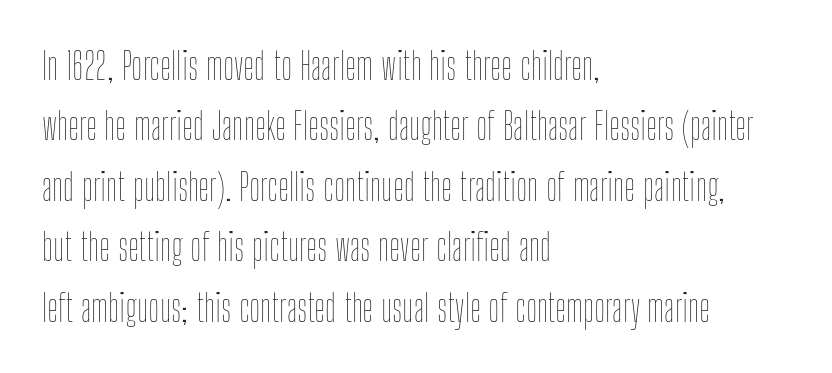
{"italic": "no", "bold": "no", "weight": "thin", "width": "condensed", "stroke_contrast": "low", "x_height": "medium", "monospaced": "no", "underline": "no", "align": "left", "line_spacing": "normal", "line_spacing_ratio": 1.59, "letter_spacing": "normal", "letter_spacing_em": 0.0, "glyph_px": 38}
